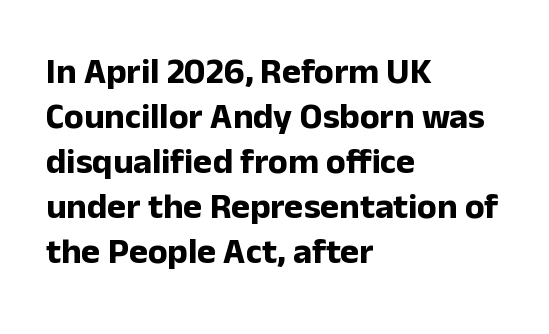
The image shows 36 px bold sans-serif type, upright; set left-aligned, normal line spacing (1.25x), normal letter spacing, not underlined; low stroke contrast and a medium x-height.
